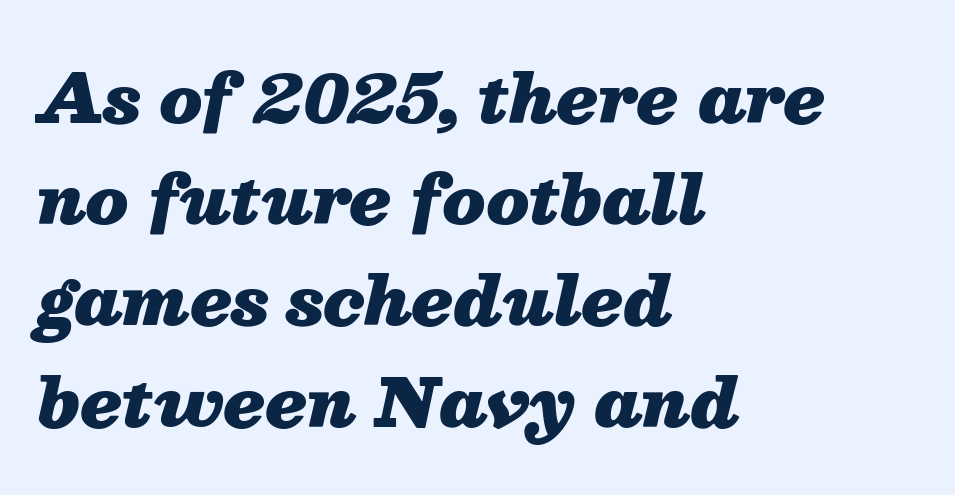
The image shows 67 px heavy type, italic (leaning right); set left-aligned, normal line spacing (1.51x), normal letter spacing, not underlined; medium stroke contrast and a medium x-height.
